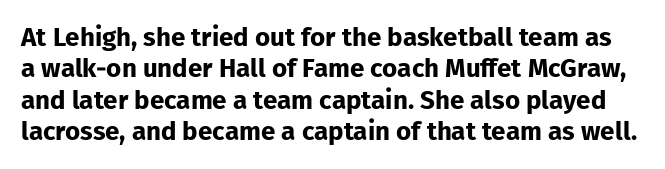
Q: Is the text bold? A: Yes.
Q: Is the text italic (slanted)? A: No, it is upright.
Q: Is the text underlined? A: No.
Q: Is the spacing between letters normal or unusually wide? A: Normal.
